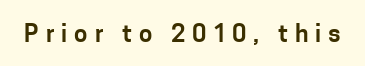
The type sits square on the baseline with zero lean. Tracking value appears strongly positive — letters spread wide. Anything drawn beneath the words? Only blank space.
